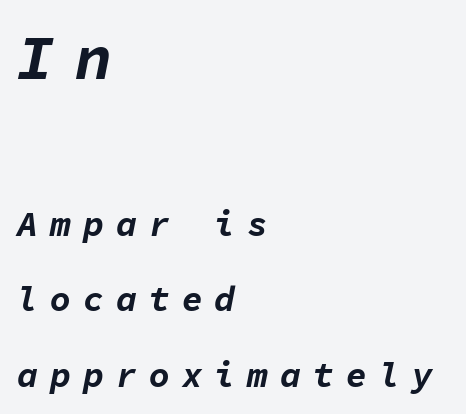
The image shows 62 px bold type, italic (leaning right), monospaced; set left-aligned, loose line spacing (2.16x), unusually wide letter spacing (+0.34 em), not underlined; the first (top) block is 1.77x larger; low stroke contrast and a medium x-height.
